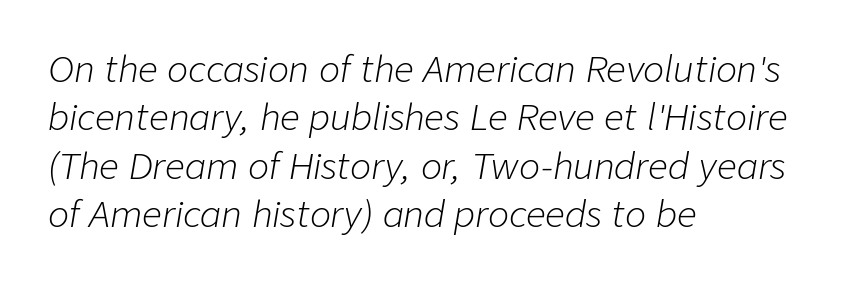
The image shows 35 px light type, italic (leaning right); set left-aligned, normal line spacing (1.38x), normal letter spacing, not underlined; low stroke contrast and a medium x-height.
